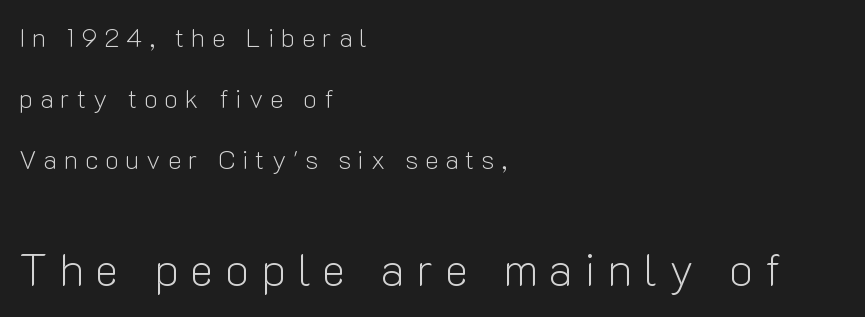
Q: Is the text bold? A: No.
Q: Is the text italic (slanted)? A: No, it is upright.
Q: Is the typeface a serif or a sans-serif typeface? A: Sans-serif.
Q: Is the text underlined? A: No.
Q: How is the paragraph aligned? A: Left-aligned.
Q: Is the spacing between letters normal or unusually wide? A: Unusually wide.
Q: Is the spacing between lines tight, normal or loose? A: Loose.
Q: Which block of text is set in a larger size, the first (top) or the second (bottom)? A: The second (bottom) one.
Q: Width (condensed, normal, or wide)? A: Normal.
Q: Stroke contrast? A: Low.
Q: x-height? A: Medium.
Q: Monospaced? A: No.
